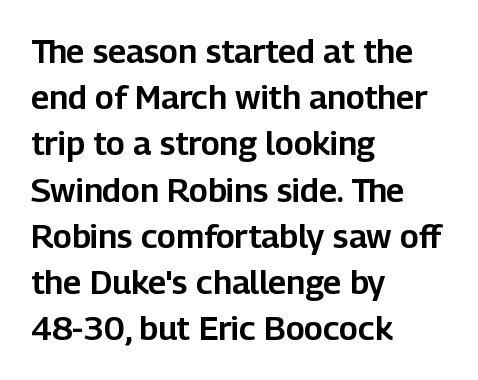
No extra tracking has been applied to these lines. Each letter keeps its own natural width here, so spacing adapts to shape. It's the straight-up-and-down kind of type. Each new line begins a customary step beneath the previous one. Has an underline been added? It has not. Is the block centered? No — it sits flush against the left margin.
